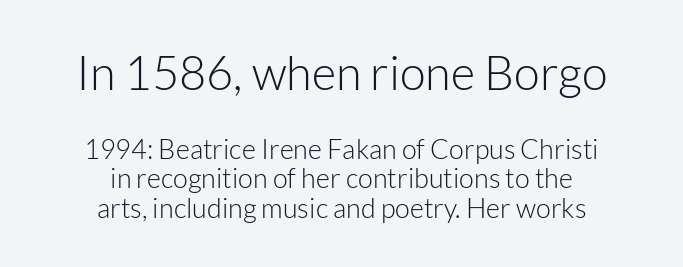
The leading is snug, giving the passage a crowded texture. A bare baseline throughout the passage. Serif or sans? Sans — the stroke terminals are bare. Layout note: lines centered.
